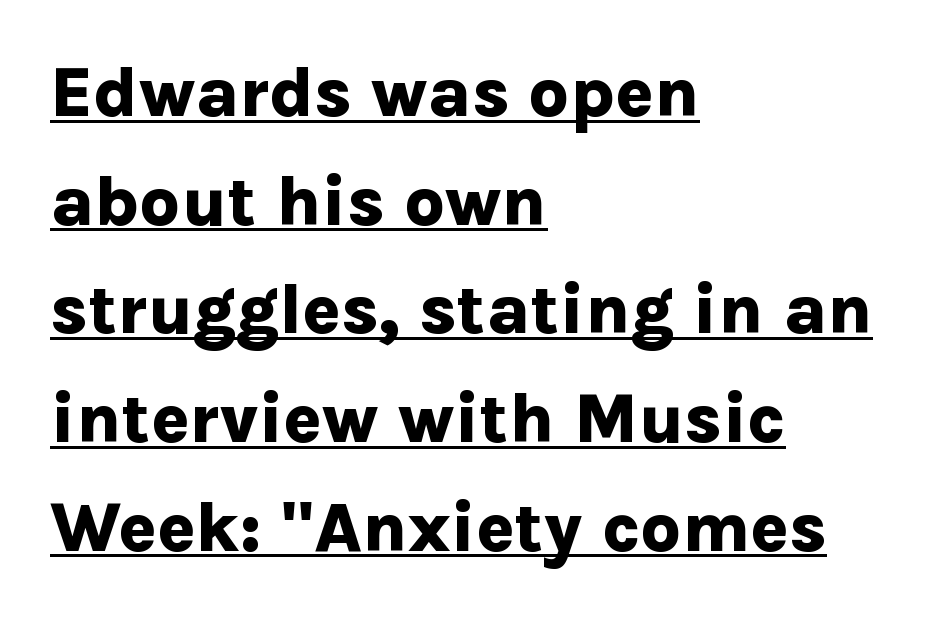
The image shows 71 px bold sans-serif type, upright; set left-aligned, normal line spacing (1.53x), normal letter spacing, underlined; low stroke contrast and a medium x-height.
